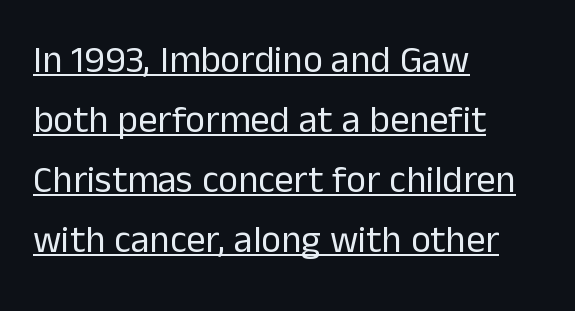
{"serif": "no", "italic": "no", "bold": "no", "weight": "regular", "width": "normal", "stroke_contrast": "low", "x_height": "medium", "monospaced": "no", "underline": "yes", "align": "left", "line_spacing": "normal", "line_spacing_ratio": 1.58, "letter_spacing": "normal", "letter_spacing_em": 0.0, "glyph_px": 38}
